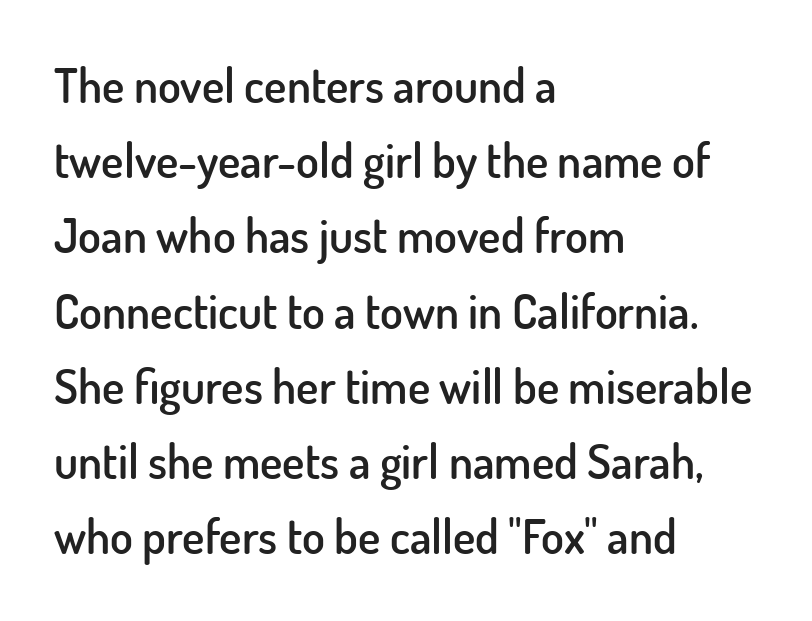
The image shows 47 px semibold sans-serif type, upright; set left-aligned, normal line spacing (1.6x), normal letter spacing, not underlined; low stroke contrast and a small x-height.
